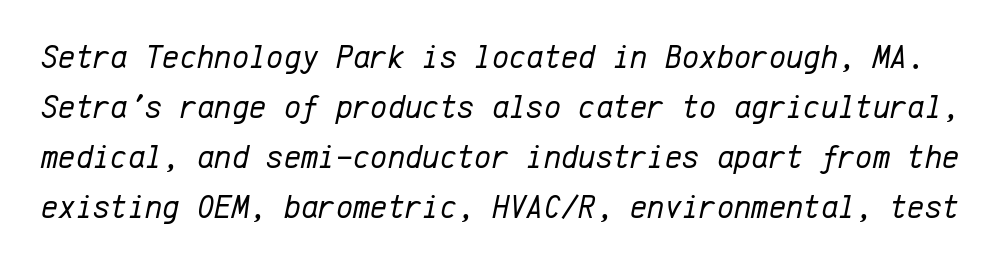
{"italic": "yes", "lean": "right", "slant_degrees": 12, "bold": "no", "weight": "regular", "width": "normal", "stroke_contrast": "low", "x_height": "medium", "monospaced": "yes", "underline": "no", "line_spacing": "normal", "line_spacing_ratio": 1.52, "letter_spacing": "normal", "letter_spacing_em": 0.0, "glyph_px": 33}
